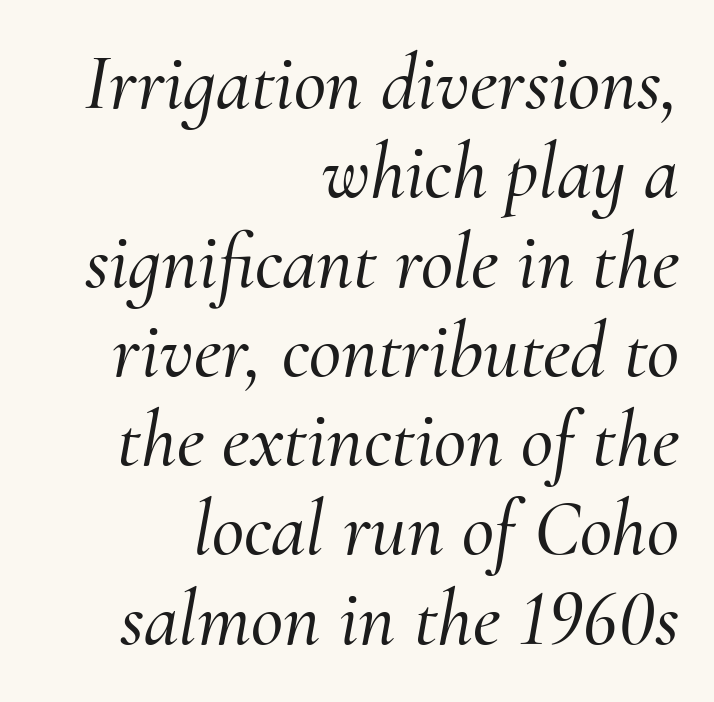
Q: Is the text italic (slanted)? A: Yes, it leans right by about 10 degrees.
Q: Is the typeface a serif or a sans-serif typeface? A: Serif.
Q: Is the text underlined? A: No.
Q: How is the paragraph aligned? A: Right-aligned.
Q: Is the spacing between letters normal or unusually wide? A: Normal.
Q: Is the spacing between lines tight, normal or loose? A: Tight.
Q: Width (condensed, normal, or wide)? A: Normal.
Q: Stroke contrast? A: Medium.
Q: x-height? A: Small.
Q: Monospaced? A: No.
